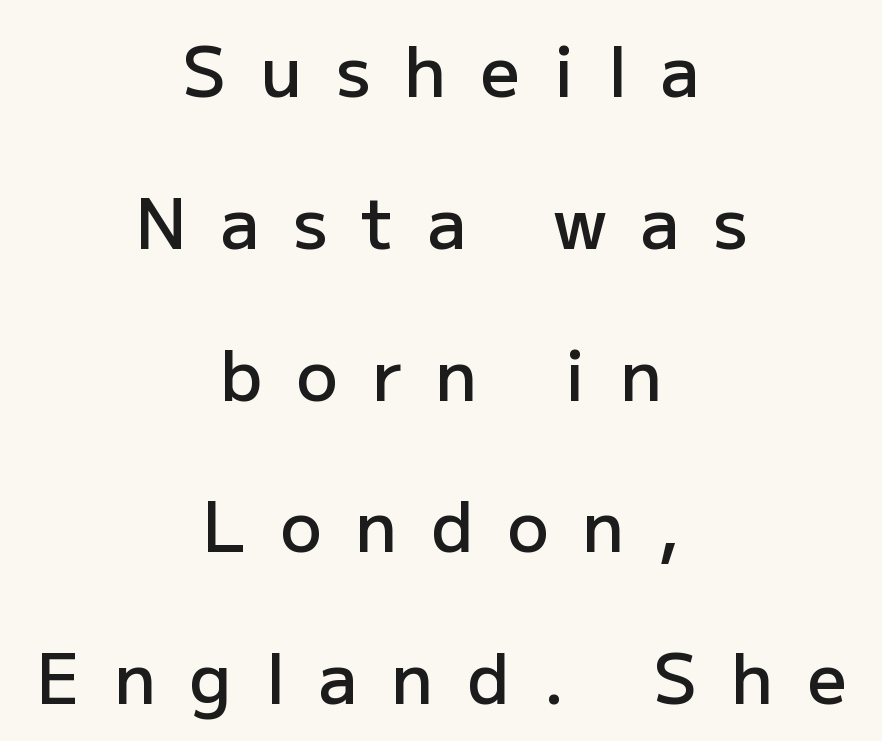
{"serif": "no", "italic": "no", "bold": "semi", "weight": "semibold", "width": "normal", "stroke_contrast": "low", "x_height": "medium", "monospaced": "no", "underline": "no", "align": "center", "line_spacing": "loose", "line_spacing_ratio": 2.2, "letter_spacing": "wide", "letter_spacing_em": 0.49, "glyph_px": 69}
